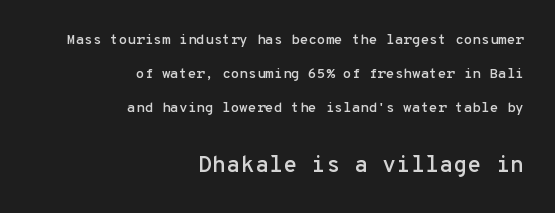
The image shows 23 px text type, upright; set right-aligned, loose line spacing (2.42x), normal letter spacing, not underlined; the second (bottom) block is 1.64x larger.
